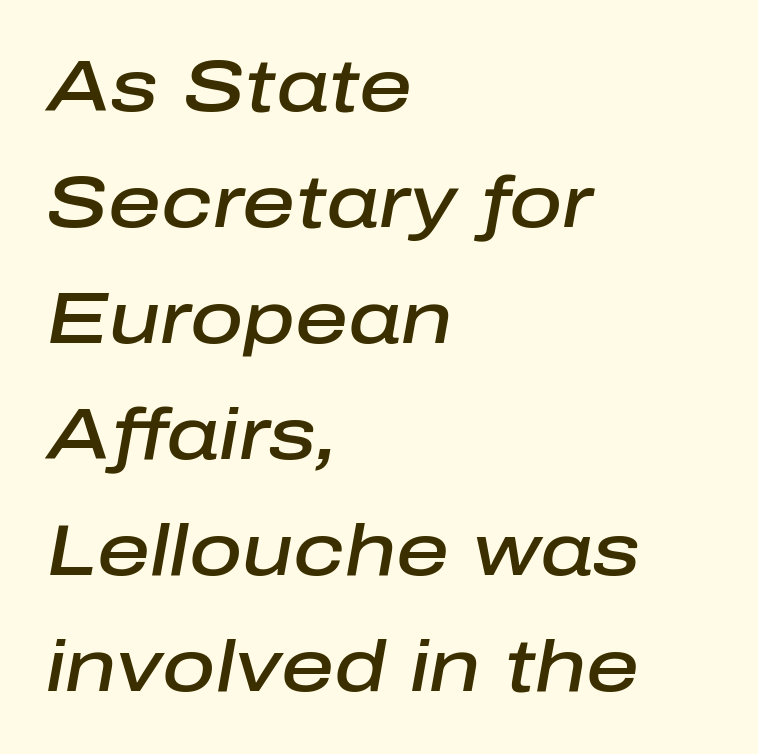
Q: Is the text bold? A: Semi-bold.
Q: Is the text italic (slanted)? A: Yes, it leans right by about 10 degrees.
Q: Is the text underlined? A: No.
Q: How is the paragraph aligned? A: Left-aligned.
Q: Is the spacing between letters normal or unusually wide? A: Normal.
Q: Is the spacing between lines tight, normal or loose? A: Normal.
Q: Width (condensed, normal, or wide)? A: Normal.
Q: Stroke contrast? A: Low.
Q: x-height? A: Medium.
Q: Monospaced? A: No.
